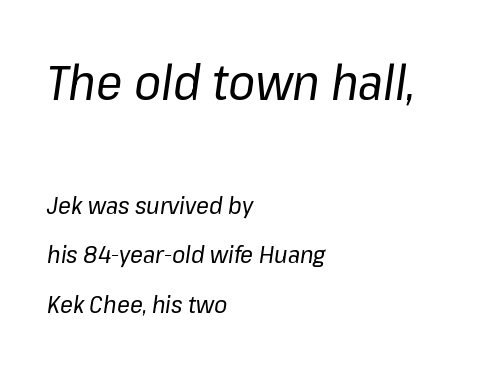
Look at the tracking — it's just the regular setting, nothing added. The words here are not underlined. Each new line begins a long way beneath the previous one. Is this a heavy cut? Hardly; it is regular or lighter.
